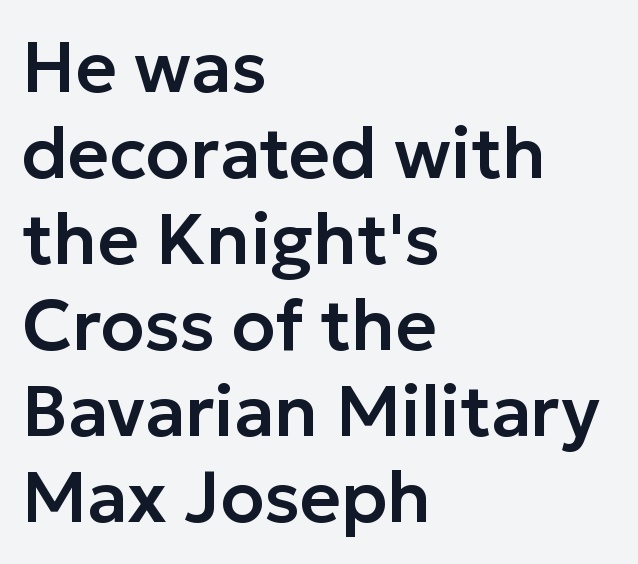
{"serif": "no", "italic": "no", "width": "normal", "stroke_contrast": "low", "x_height": "medium", "monospaced": "no", "underline": "no", "align": "left", "line_spacing_ratio": 1.21, "letter_spacing": "normal", "letter_spacing_em": 0.0, "glyph_px": 71}
